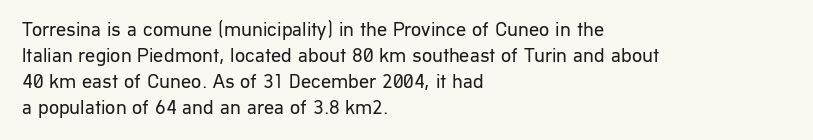
Q: Is the text bold? A: No.
Q: Is the text italic (slanted)? A: No, it is upright.
Q: Is the text underlined? A: No.
Q: How is the paragraph aligned? A: Left-aligned.
Q: Is the spacing between letters normal or unusually wide? A: Normal.
Q: Is the spacing between lines tight, normal or loose? A: Normal.
